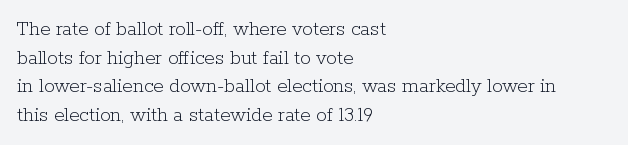
The image shows 21 px text type, upright; set left-aligned, normal line spacing (1.36x), normal letter spacing, not underlined.
